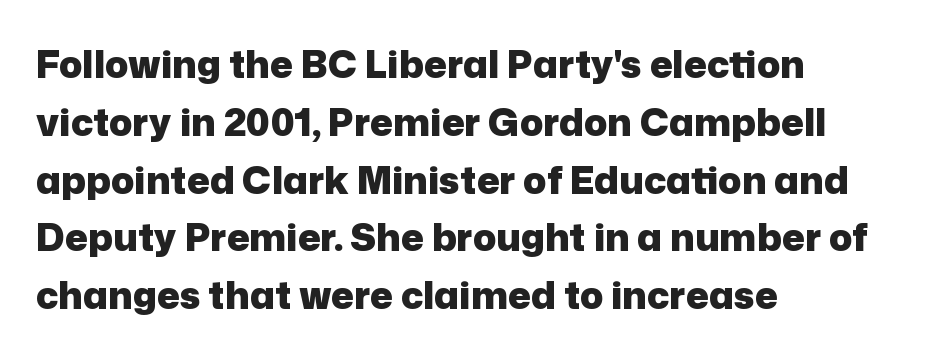
{"serif": "no", "italic": "no", "bold": "yes", "weight": "heavy", "width": "normal", "stroke_contrast": "low", "x_height": "medium", "monospaced": "no", "underline": "no", "align": "left", "line_spacing": "normal", "line_spacing_ratio": 1.52, "letter_spacing": "normal", "letter_spacing_em": 0.0, "glyph_px": 38}
